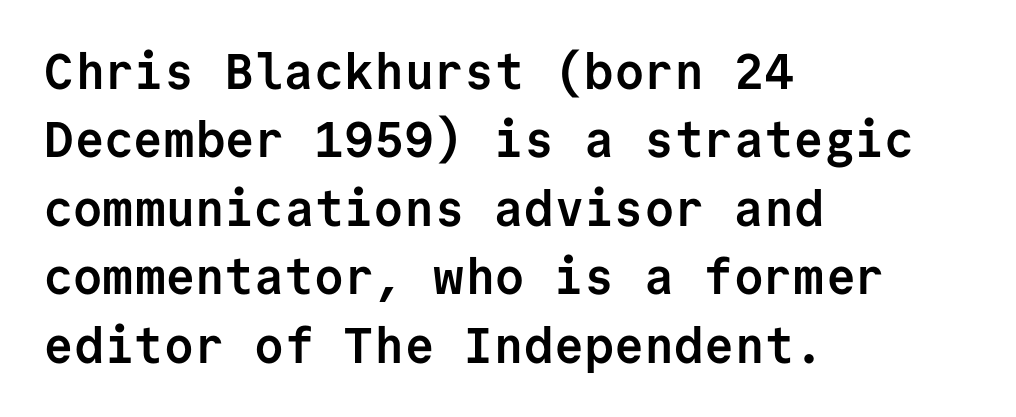
Q: Is the text bold? A: Yes.
Q: Is the text italic (slanted)? A: No, it is upright.
Q: Is the typeface a serif or a sans-serif typeface? A: Sans-serif.
Q: Is the text underlined? A: No.
Q: How is the paragraph aligned? A: Left-aligned.
Q: Is the spacing between letters normal or unusually wide? A: Normal.
Q: Is the spacing between lines tight, normal or loose? A: Normal.
Q: Width (condensed, normal, or wide)? A: Normal.
Q: Stroke contrast? A: Low.
Q: x-height? A: Medium.
Q: Monospaced? A: Yes.
